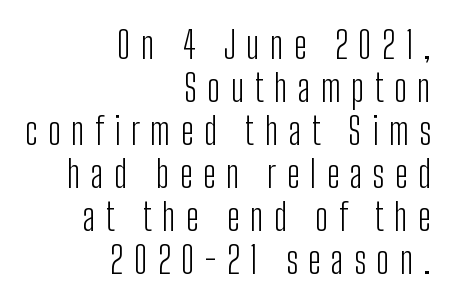
Q: Is the text bold? A: No.
Q: Is the text italic (slanted)? A: No, it is upright.
Q: Is the typeface a serif or a sans-serif typeface? A: Sans-serif.
Q: Is the text underlined? A: No.
Q: How is the paragraph aligned? A: Right-aligned.
Q: Is the spacing between letters normal or unusually wide? A: Unusually wide.
Q: Width (condensed, normal, or wide)? A: Condensed.
Q: Stroke contrast? A: Low.
Q: x-height? A: Medium.
Q: Monospaced? A: No.
